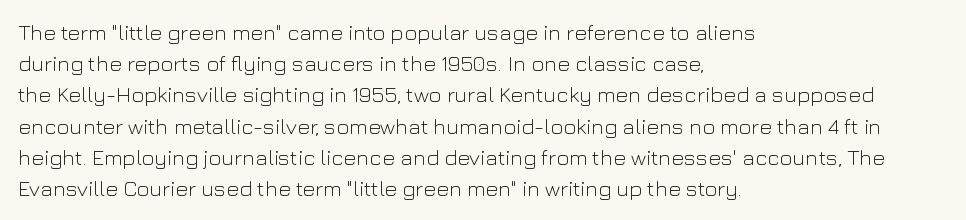
{"italic": "no", "bold": "no", "underline": "no", "align": "left", "line_spacing": "normal", "line_spacing_ratio": 1.42, "letter_spacing": "normal", "letter_spacing_em": 0.0, "glyph_px": 22}
